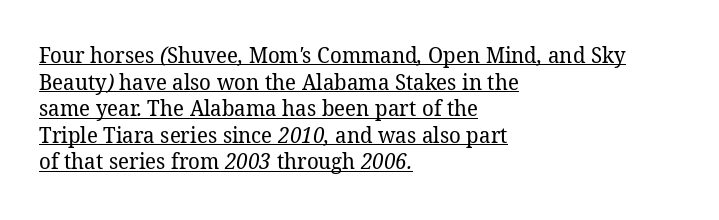
Underlining? Definitely there. These lines are set flush left with a ragged right edge. Stem width sits at or under what a default text font uses. Default kerning and tracking; the words read as compact shapes.
